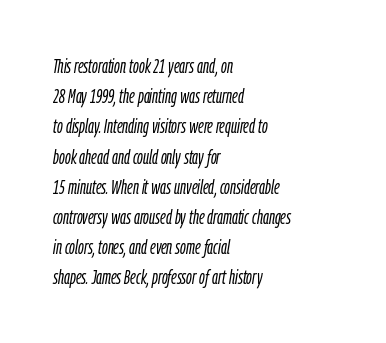
{"italic": "yes", "lean": "right", "slant_degrees": 9, "bold": "no", "underline": "no", "align": "left", "line_spacing": "normal", "line_spacing_ratio": 1.51, "letter_spacing": "normal", "letter_spacing_em": 0.0, "glyph_px": 20}
